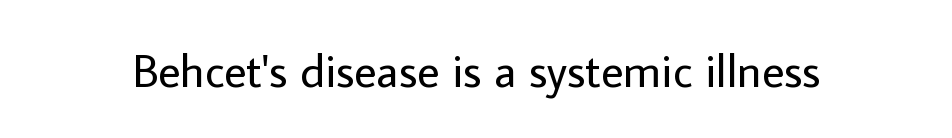
Check under the words: just untouched page. Compared with typical body copy, the letter spacing here is the same. A typesetter would call this proportional, since set widths differ per character. Vertical stems look standard width or narrower in stroke.
